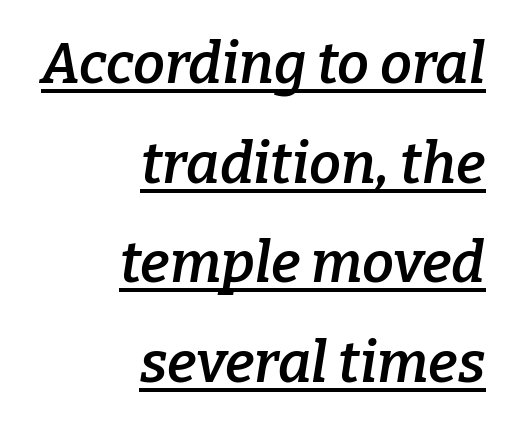
{"serif": "yes", "italic": "yes", "lean": "right", "slant_degrees": 9, "bold": "semi", "weight": "semibold", "width": "normal", "stroke_contrast": "low", "x_height": "medium", "monospaced": "no", "underline": "yes", "align": "right", "line_spacing_ratio": 1.75, "letter_spacing": "normal", "letter_spacing_em": 0.0, "glyph_px": 57}
